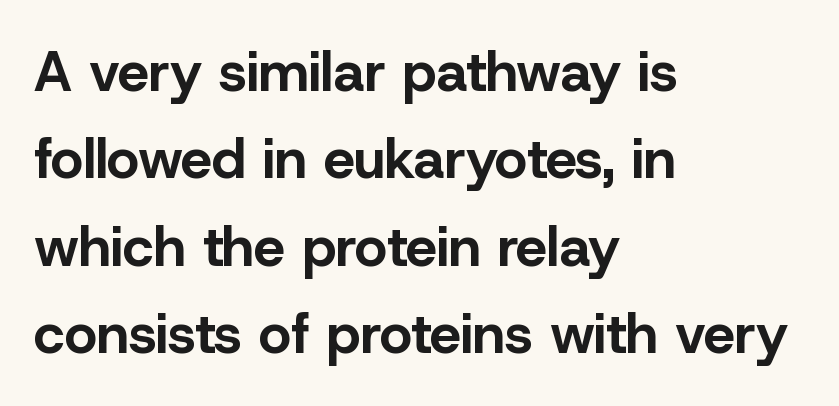
{"serif": "no", "italic": "no", "bold": "yes", "weight": "bold", "width": "normal", "stroke_contrast": "low", "x_height": "medium", "monospaced": "no", "underline": "no", "align": "left", "line_spacing": "normal", "line_spacing_ratio": 1.56, "letter_spacing": "normal", "letter_spacing_em": 0.0, "glyph_px": 56}
